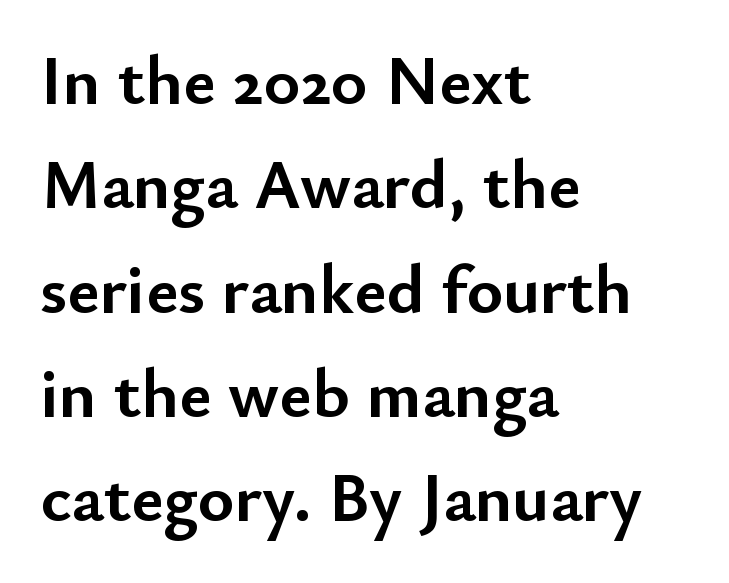
Q: Is the text bold? A: Yes.
Q: Is the text italic (slanted)? A: No, it is upright.
Q: Is the typeface a serif or a sans-serif typeface? A: Sans-serif.
Q: Is the text underlined? A: No.
Q: How is the paragraph aligned? A: Left-aligned.
Q: Is the spacing between letters normal or unusually wide? A: Normal.
Q: Is the spacing between lines tight, normal or loose? A: Normal.
Q: Width (condensed, normal, or wide)? A: Normal.
Q: Stroke contrast? A: Low.
Q: x-height? A: Small.
Q: Monospaced? A: No.
